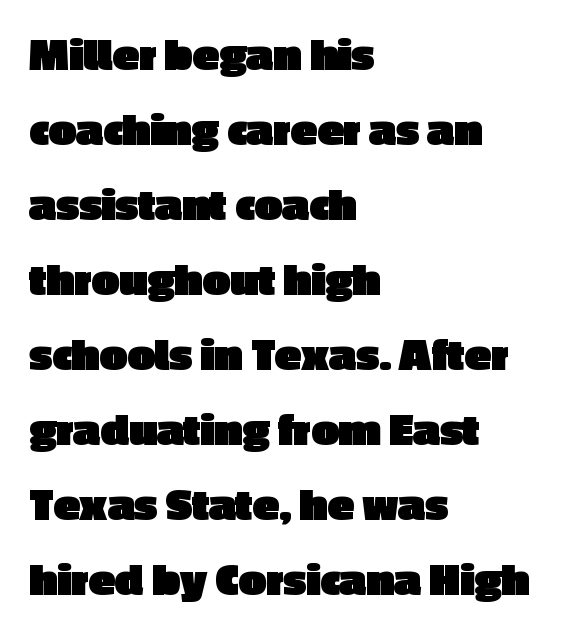
{"serif": "no", "italic": "no", "bold": "yes", "weight": "heavy", "width": "normal", "x_height": "medium", "monospaced": "no", "underline": "no", "align": "left", "line_spacing": "normal", "line_spacing_ratio": 1.53, "letter_spacing": "normal", "letter_spacing_em": 0.0, "glyph_px": 49}
